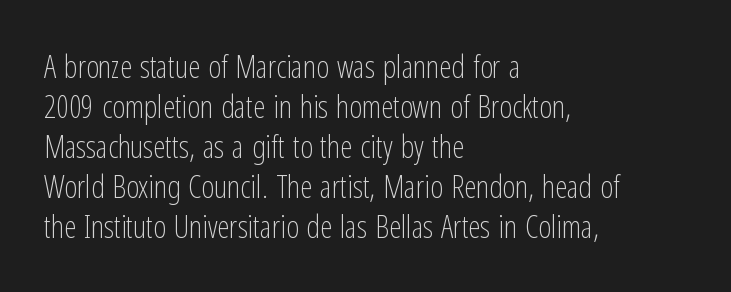
The setting favours the left margin, as ordinary paragraphs usually do. The typeface chosen for these lines omits serifs. Nobody touched the tracking dial on this one. No heavy texture on the line: the type isn't bold. Do the characters align in a grid? No, the font is proportional. Evenly set lines give the paragraph a standard silhouette.
